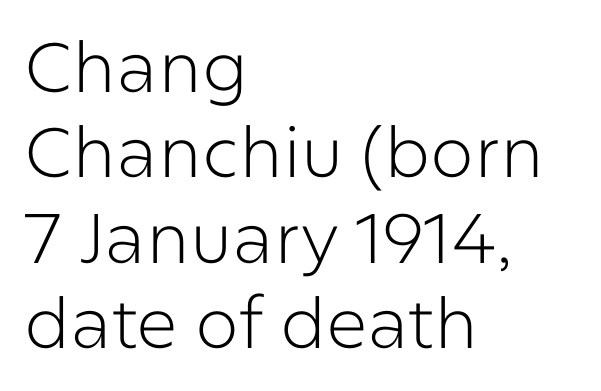
{"serif": "no", "italic": "no", "bold": "no", "weight": "light", "width": "normal", "stroke_contrast": "low", "x_height": "medium", "monospaced": "no", "underline": "no", "align": "left", "line_spacing_ratio": 1.22, "letter_spacing": "normal", "letter_spacing_em": 0.0, "glyph_px": 70}
